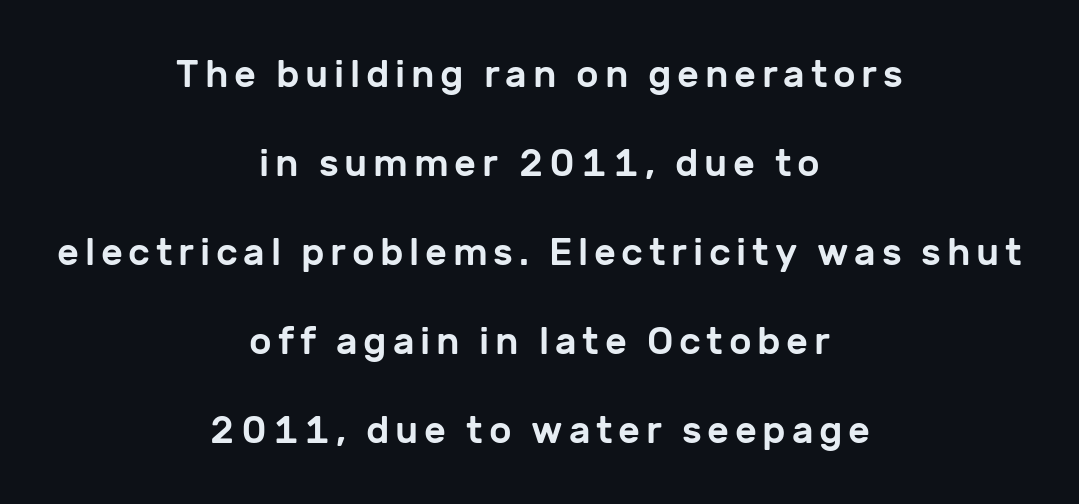
Unlike italic type, these characters show no tilt at all. Underline: absent. Note: no serifs on the glyphs. Quick note: interline space is abundant. The compositor balanced each line on the midline. The rendering uses natural spacing where letterforms have individual widths.
